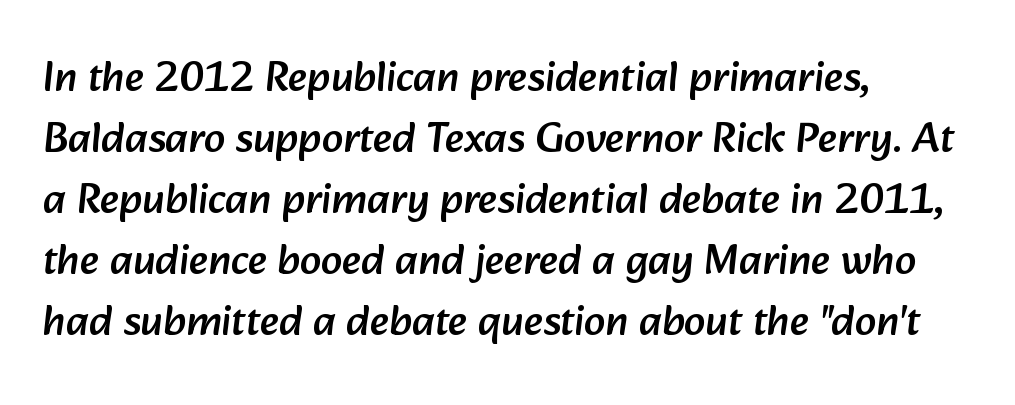
Q: Is the typeface a serif or a sans-serif typeface? A: Sans-serif.
Q: Is the text underlined? A: No.
Q: How is the paragraph aligned? A: Left-aligned.
Q: Is the spacing between letters normal or unusually wide? A: Normal.
Q: Is the spacing between lines tight, normal or loose? A: Normal.
Q: Width (condensed, normal, or wide)? A: Normal.
Q: Stroke contrast? A: Low.
Q: x-height? A: Medium.
Q: Monospaced? A: No.
